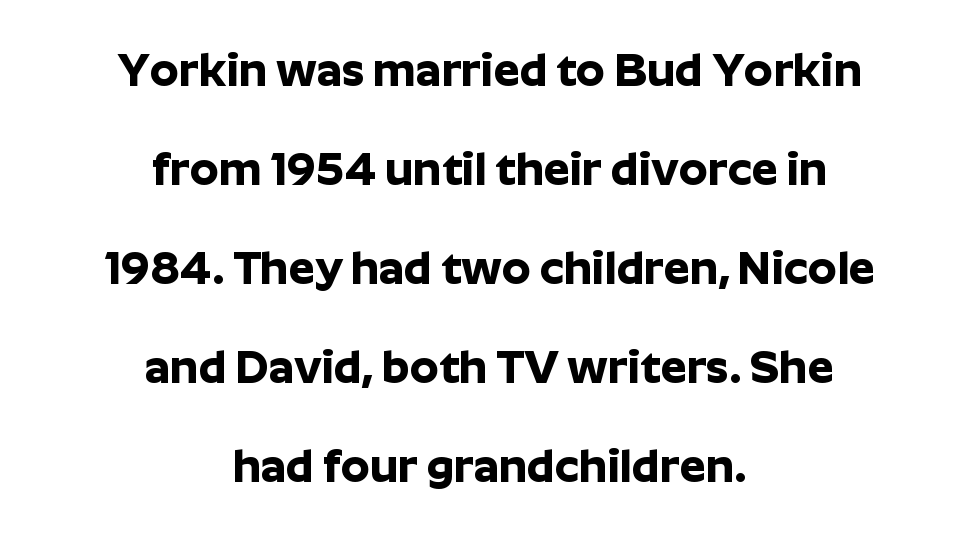
Any mark beneath the type? The region is blank. Casual observation: everything's sitting right in the middle. Style check: upright. Compared with an ordinary text face, these strokes are far heavier — a full bold.
